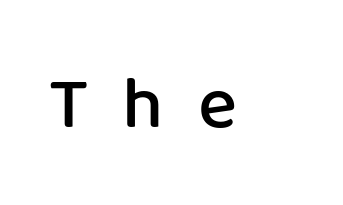
{"serif": "no", "italic": "no", "bold": "semi", "weight": "semibold", "width": "normal", "stroke_contrast": "low", "x_height": "medium", "monospaced": "no", "underline": "no", "letter_spacing": "wide", "letter_spacing_em": 0.46, "glyph_px": 74}
